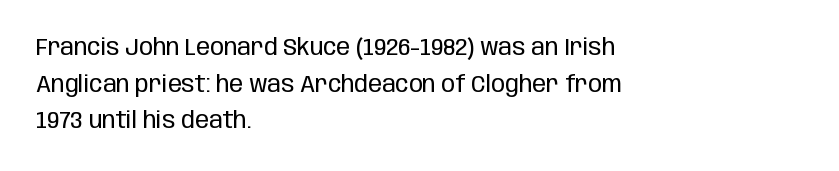
The image shows 23 px text type, upright; set left-aligned, normal line spacing (1.59x), normal letter spacing, not underlined.
